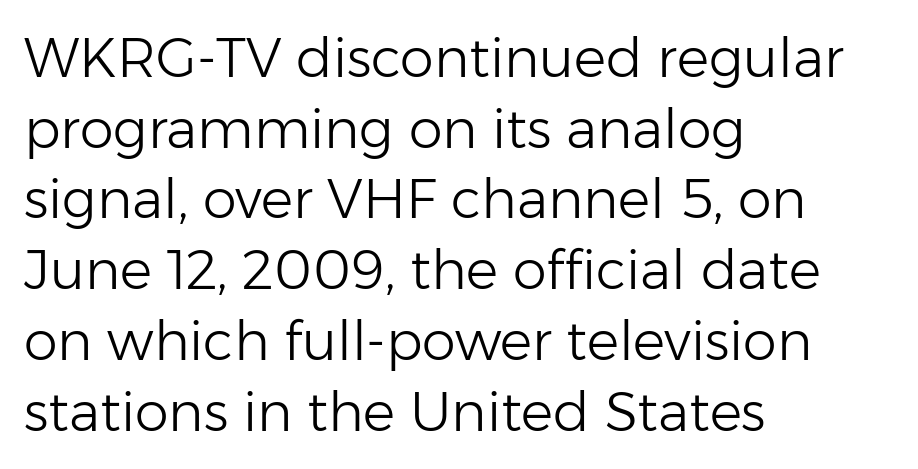
{"serif": "no", "italic": "no", "bold": "no", "weight": "light", "width": "normal", "stroke_contrast": "low", "x_height": "medium", "monospaced": "no", "underline": "no", "align": "left", "line_spacing": "normal", "line_spacing_ratio": 1.31, "letter_spacing": "normal", "letter_spacing_em": 0.0, "glyph_px": 54}
